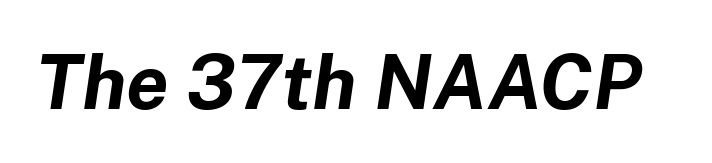
{"italic": "yes", "lean": "right", "slant_degrees": 8, "bold": "yes", "weight": "bold", "width": "normal", "stroke_contrast": "low", "x_height": "medium", "monospaced": "no", "underline": "no", "letter_spacing": "normal", "letter_spacing_em": 0.0, "glyph_px": 76}
